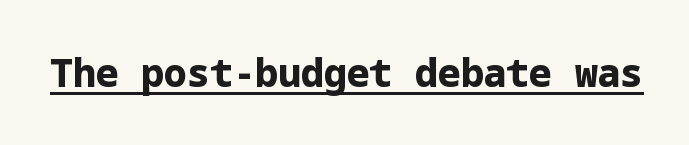
The image shows 38 px bold sans-serif type, upright; set normal letter spacing, underlined; low stroke contrast and a medium x-height.
